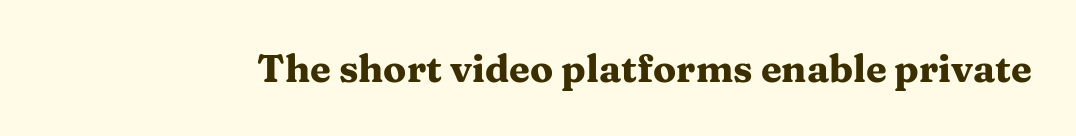
Q: Is the text bold? A: Yes.
Q: Is the text italic (slanted)? A: No, it is upright.
Q: Is the typeface a serif or a sans-serif typeface? A: Serif.
Q: Is the text underlined? A: No.
Q: Is the spacing between letters normal or unusually wide? A: Normal.
Q: Width (condensed, normal, or wide)? A: Wide.
Q: Stroke contrast? A: Medium.
Q: x-height? A: Medium.
Q: Monospaced? A: No.
